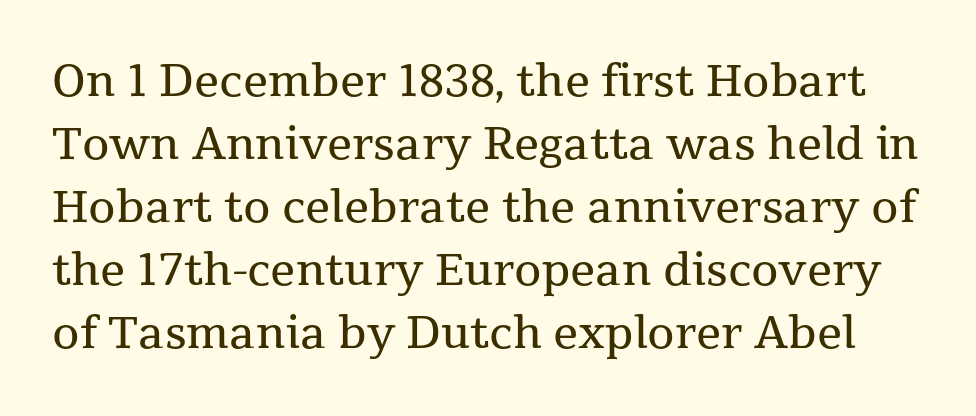
The image shows 44 px regular-weight serif type, upright; set normal line spacing (1.43x), normal letter spacing, not underlined; medium stroke contrast and a medium x-height.
